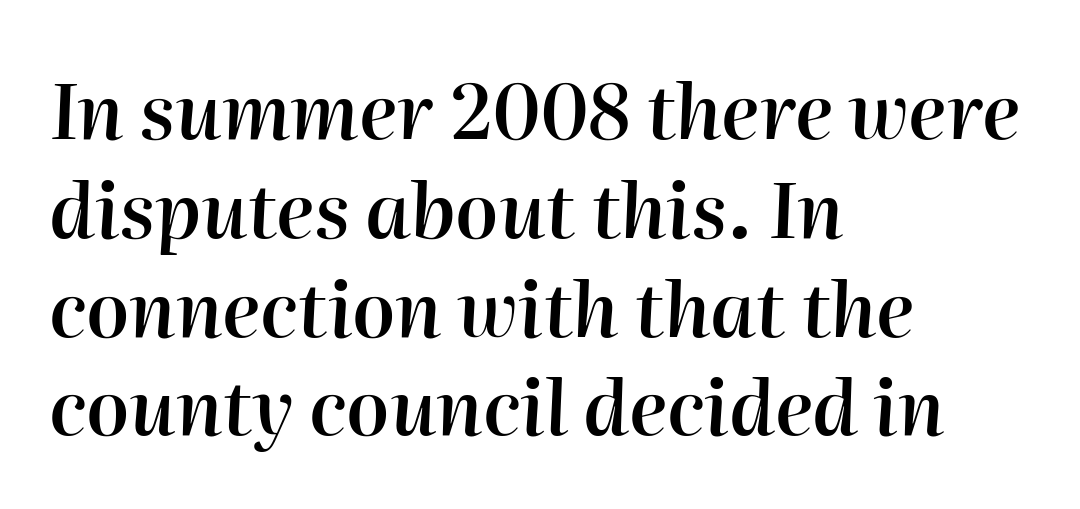
The image shows 76 px semibold type, italic (leaning right); set left-aligned, normal line spacing (1.3x), normal letter spacing, not underlined; high stroke contrast and a medium x-height.
